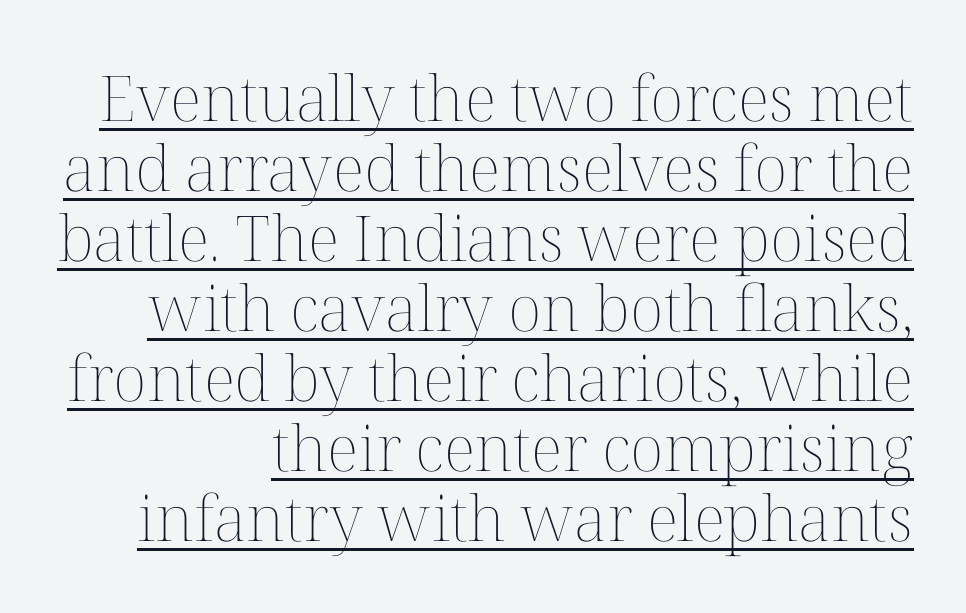
Q: Is the text bold? A: No.
Q: Is the text italic (slanted)? A: No, it is upright.
Q: Is the text underlined? A: Yes.
Q: How is the paragraph aligned? A: Right-aligned.
Q: Is the spacing between letters normal or unusually wide? A: Normal.
Q: Is the spacing between lines tight, normal or loose? A: Tight.
Q: Width (condensed, normal, or wide)? A: Normal.
Q: Stroke contrast? A: Medium.
Q: x-height? A: Medium.
Q: Monospaced? A: No.
